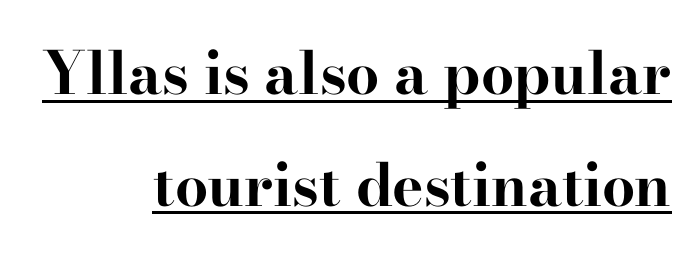
Little horizontal feet cap the strokes, marking this as serif type. Italic: no, the glyphs are upright roman. The letterforms sit shoulder to shoulder at normal distance. Every row of glyphs terminates at an identical x-position on the right. The typesetter has applied underlining to the passage shown. A typesetter would call this proportional, since set widths differ per character.
